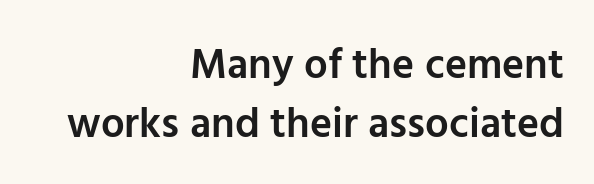
The font's upright variant was chosen for this text. To sum up the face: it is a sans, with no serifs. Type without underlining. The setting favours the right margin, as signatures and pull-quotes sometimes do. Students, this is semibold: more ink than regular, less than bold. This sample has the flowing, uneven cadence of proportional lettering.
